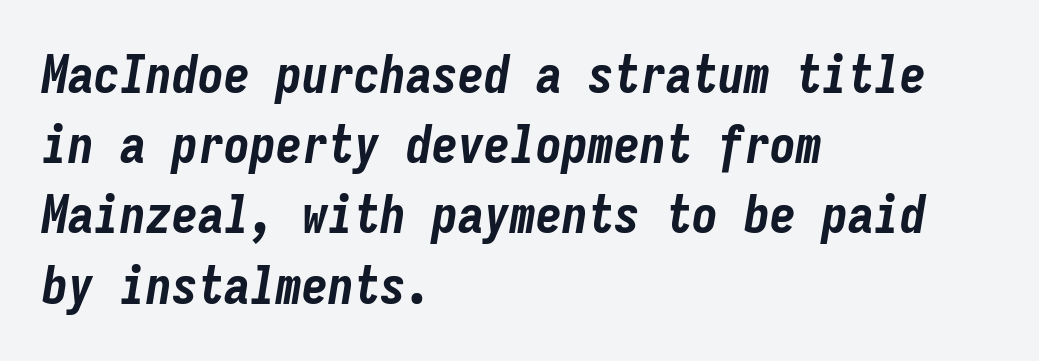
Emphasis by weight is at full strength: bold. Does the copy run flush right? No — it runs flush left. Each row of text sits above clean, open space. Summary of vertical rhythm: regular, with standard interline spacing. No extra tracking has been applied to these lines.
